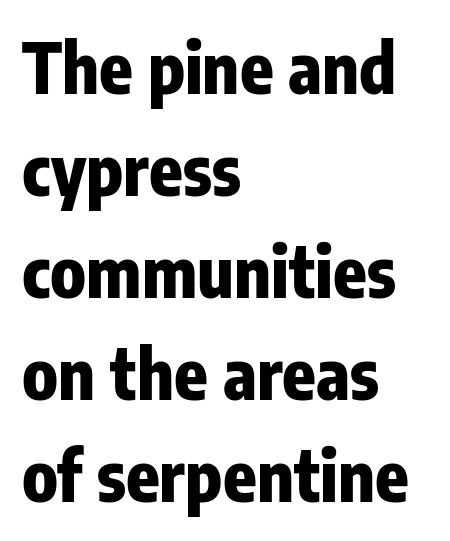
Does the weight exceed regular? Yes, all the way to bold. What stands out about the letter spacing? Nothing — it is the standard amount. In CSS terms this would be text-align: left. Note the varied advance widths — an 'i' is clearly narrower than an 'm'. No italicization has been applied; the sample stays upright.
